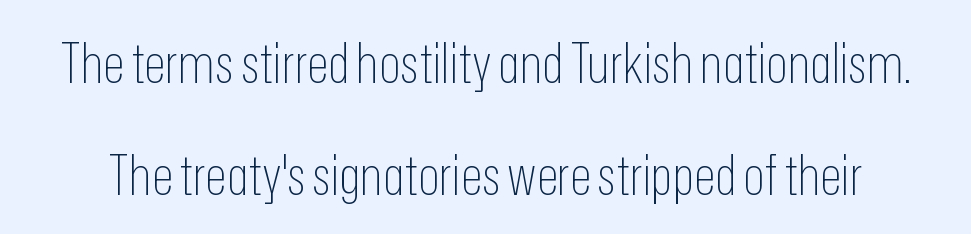
{"serif": "no", "italic": "no", "bold": "no", "weight": "thin", "width": "condensed", "stroke_contrast": "low", "x_height": "medium", "monospaced": "no", "underline": "no", "line_spacing": "loose", "line_spacing_ratio": 2.0, "letter_spacing": "normal", "letter_spacing_em": 0.0, "glyph_px": 56}
